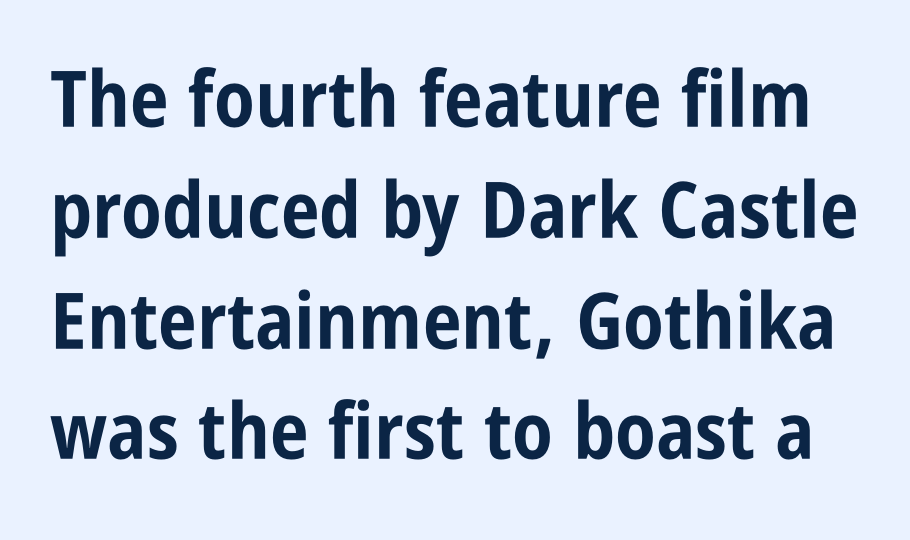
A sans-serif font was chosen for this passage. Has an underline been added? It has not. The face used here has the dense, thick strokes of a bold. When letters stand straight like this, we call the style roman or upright.
